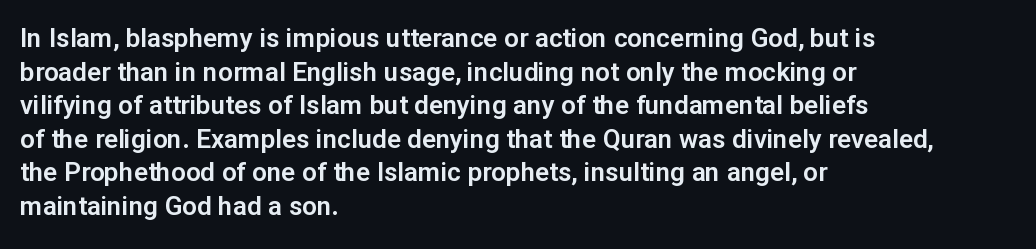
Q: Is the text italic (slanted)? A: No, it is upright.
Q: Is the text underlined? A: No.
Q: How is the paragraph aligned? A: Left-aligned.
Q: Is the spacing between letters normal or unusually wide? A: Normal.
Q: Is the spacing between lines tight, normal or loose? A: Normal.
